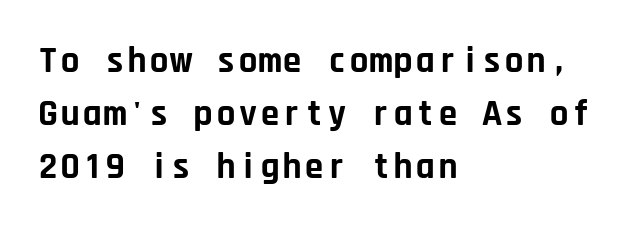
{"serif": "no", "italic": "no", "bold": "yes", "weight": "bold", "width": "normal", "stroke_contrast": "low", "x_height": "large", "monospaced": "yes", "underline": "no", "align": "left", "line_spacing": "normal", "line_spacing_ratio": 1.43, "letter_spacing": "normal", "letter_spacing_em": 0.0, "glyph_px": 37}
